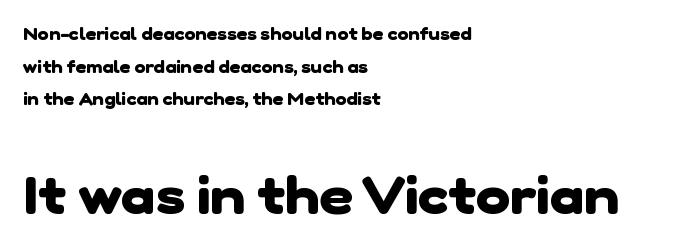
Q: Is the text bold? A: Yes.
Q: Is the typeface a serif or a sans-serif typeface? A: Sans-serif.
Q: Is the text underlined? A: No.
Q: How is the paragraph aligned? A: Left-aligned.
Q: Is the spacing between letters normal or unusually wide? A: Normal.
Q: Is the spacing between lines tight, normal or loose? A: Loose.
Q: Which block of text is set in a larger size, the first (top) or the second (bottom)? A: The second (bottom) one.
Q: Width (condensed, normal, or wide)? A: Normal.
Q: Stroke contrast? A: Low.
Q: x-height? A: Medium.
Q: Monospaced? A: No.
